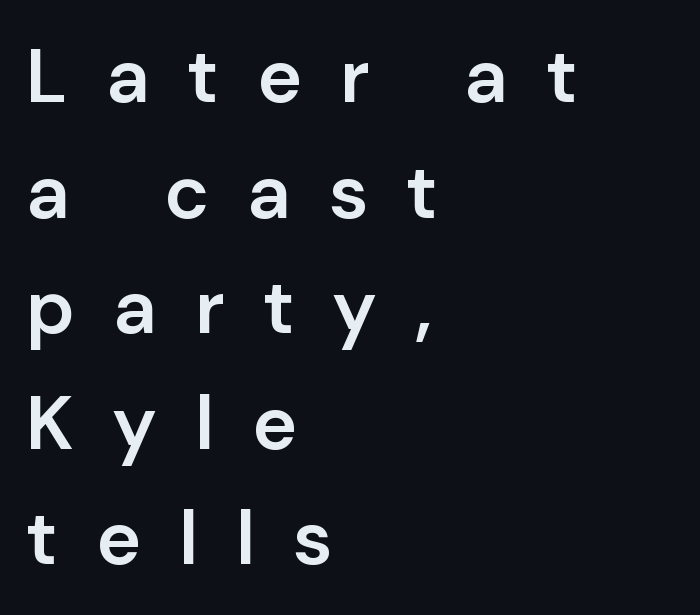
Q: Is the text bold? A: Semi-bold.
Q: Is the text italic (slanted)? A: No, it is upright.
Q: Is the typeface a serif or a sans-serif typeface? A: Sans-serif.
Q: Is the text underlined? A: No.
Q: How is the paragraph aligned? A: Left-aligned.
Q: Is the spacing between letters normal or unusually wide? A: Unusually wide.
Q: Is the spacing between lines tight, normal or loose? A: Normal.
Q: Width (condensed, normal, or wide)? A: Normal.
Q: Stroke contrast? A: Low.
Q: x-height? A: Medium.
Q: Monospaced? A: No.
